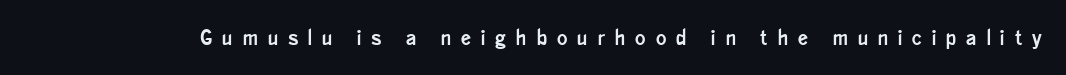
Ascenders rise straight up at ninety degrees. The rendering inserts visible extra space after every character. Bare-footed words on every line.
